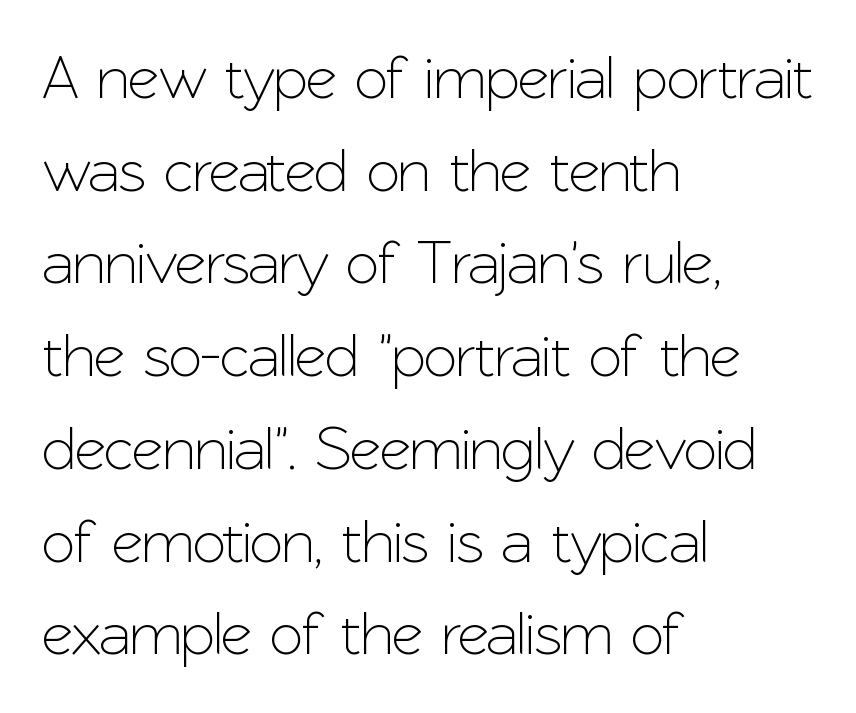
{"serif": "no", "italic": "no", "width": "normal", "stroke_contrast": "low", "x_height": "medium", "monospaced": "no", "underline": "no", "align": "left", "line_spacing": "normal", "line_spacing_ratio": 1.52, "letter_spacing": "normal", "letter_spacing_em": 0.0, "glyph_px": 61}
